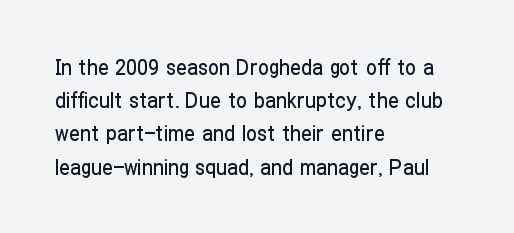
The image shows 22 px text type, upright; set left-aligned, normal line spacing (1.51x), normal letter spacing, not underlined.
